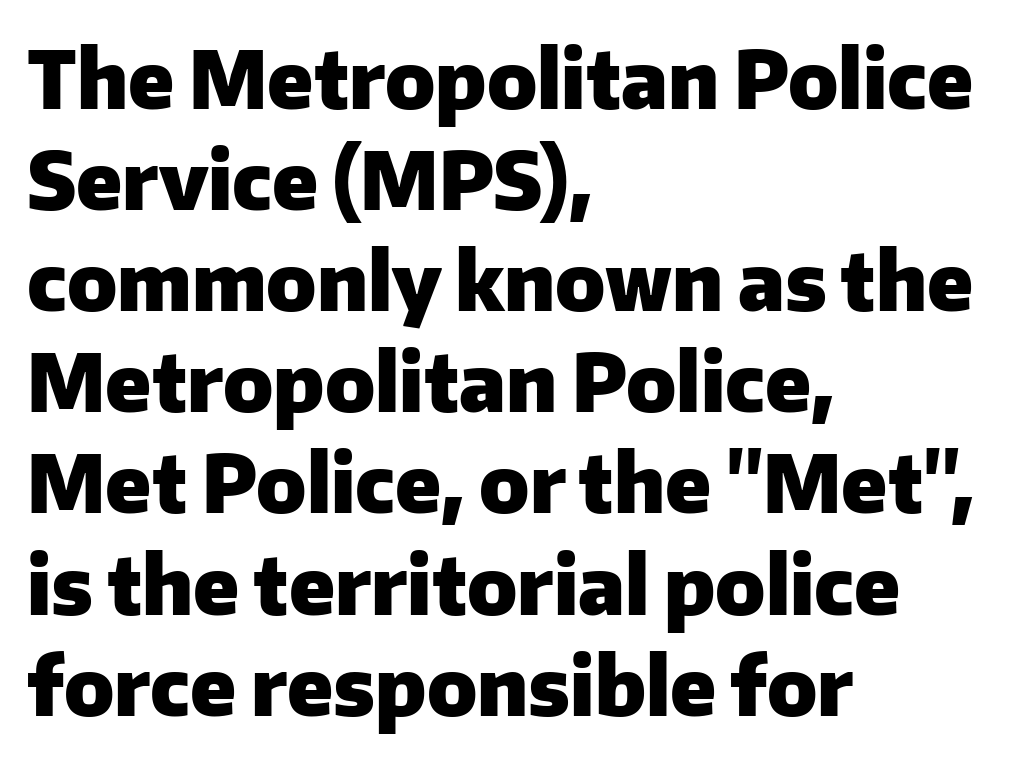
The image shows 79 px heavy sans-serif type, upright; set left-aligned, normal line spacing (1.28x), normal letter spacing, not underlined; low stroke contrast and a medium x-height.
